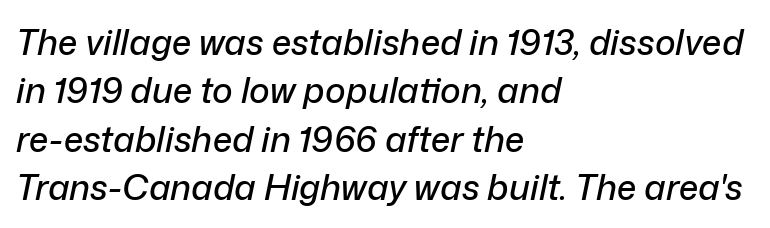
The image shows 35 px text type, italic (leaning right); set left-aligned, normal line spacing (1.38x), normal letter spacing, not underlined; low stroke contrast and a medium x-height.
